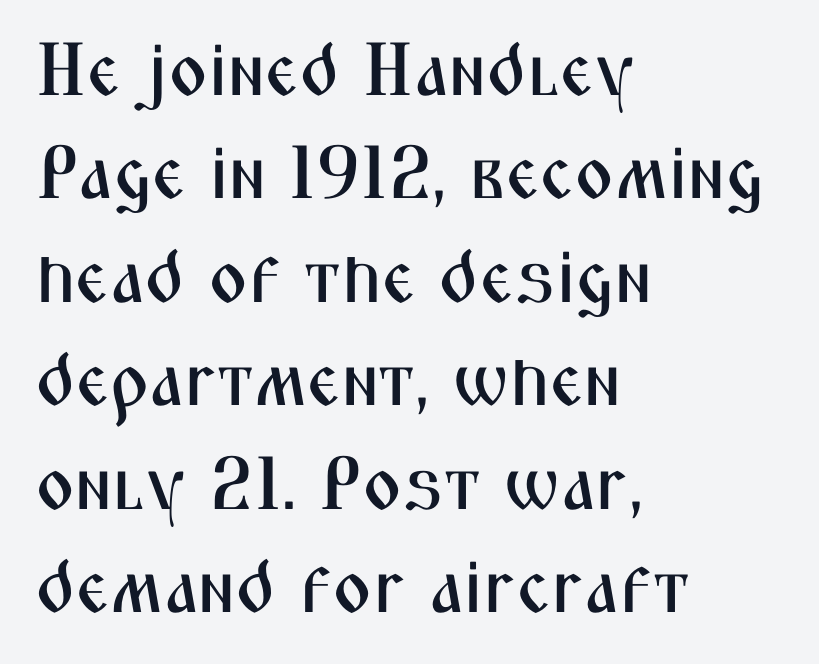
Q: Is the text italic (slanted)? A: No, it is upright.
Q: Is the typeface a serif or a sans-serif typeface? A: Sans-serif.
Q: Is the text underlined? A: No.
Q: How is the paragraph aligned? A: Left-aligned.
Q: Is the spacing between letters normal or unusually wide? A: Normal.
Q: Is the spacing between lines tight, normal or loose? A: Normal.
Q: Width (condensed, normal, or wide)? A: Condensed.
Q: Stroke contrast? A: Medium.
Q: x-height? A: Medium.
Q: Monospaced? A: No.
